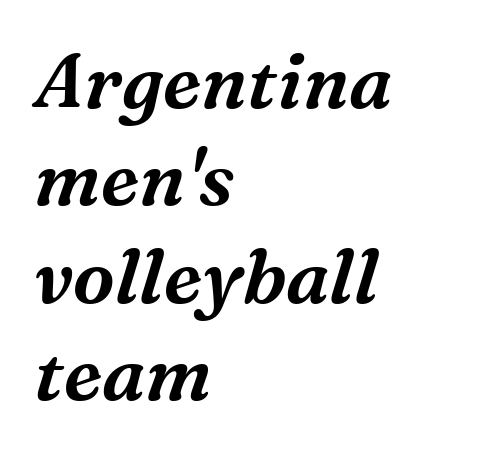
Q: Is the text italic (slanted)? A: Yes, it leans right by about 16 degrees.
Q: Is the typeface a serif or a sans-serif typeface? A: Serif.
Q: Is the text underlined? A: No.
Q: How is the paragraph aligned? A: Left-aligned.
Q: Is the spacing between letters normal or unusually wide? A: Normal.
Q: Is the spacing between lines tight, normal or loose? A: Normal.
Q: Width (condensed, normal, or wide)? A: Normal.
Q: Stroke contrast? A: Medium.
Q: x-height? A: Medium.
Q: Monospaced? A: No.
